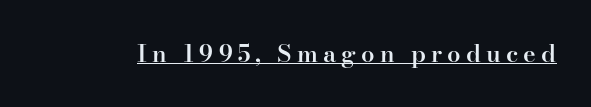
Tracking value appears strongly positive — letters spread wide. Vertical strokes here are truly vertical. Is there an underline? Yes — a line sits under the letters. The glyphs have the mass of a demibold cut, below bold.
